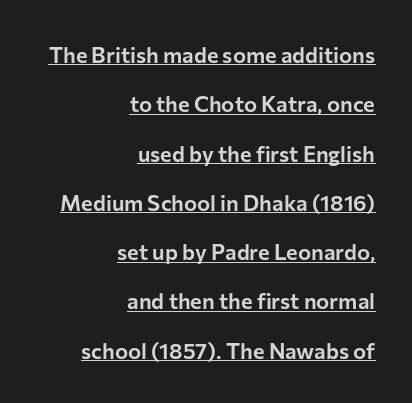
The vertical gap from one line to the next is large. Tracking value appears to be zero — textbook default spacing. Compared with a flush-left layout, this one pins lines to the opposite, right side. You can tell it's not italic because the verticals are truly vertical.
